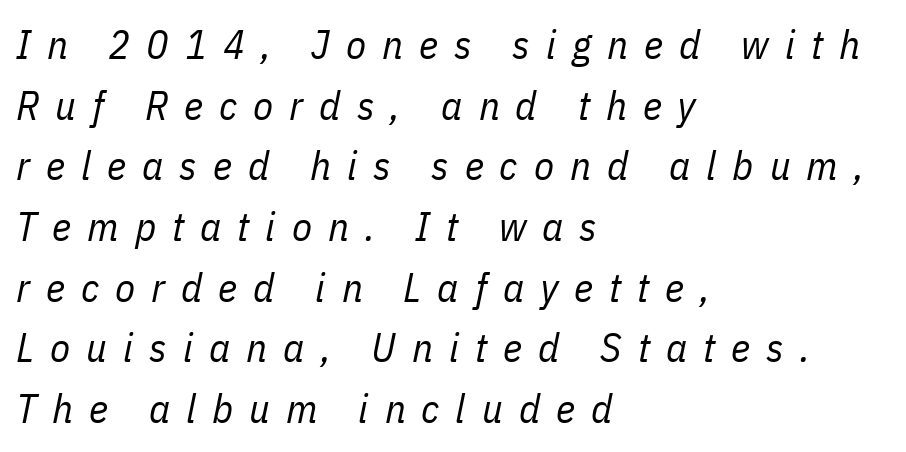
{"italic": "yes", "lean": "right", "slant_degrees": 11, "bold": "no", "weight": "regular", "width": "condensed", "stroke_contrast": "low", "x_height": "medium", "monospaced": "no", "underline": "no", "align": "left", "line_spacing": "normal", "line_spacing_ratio": 1.48, "letter_spacing": "wide", "letter_spacing_em": 0.39, "glyph_px": 41}
